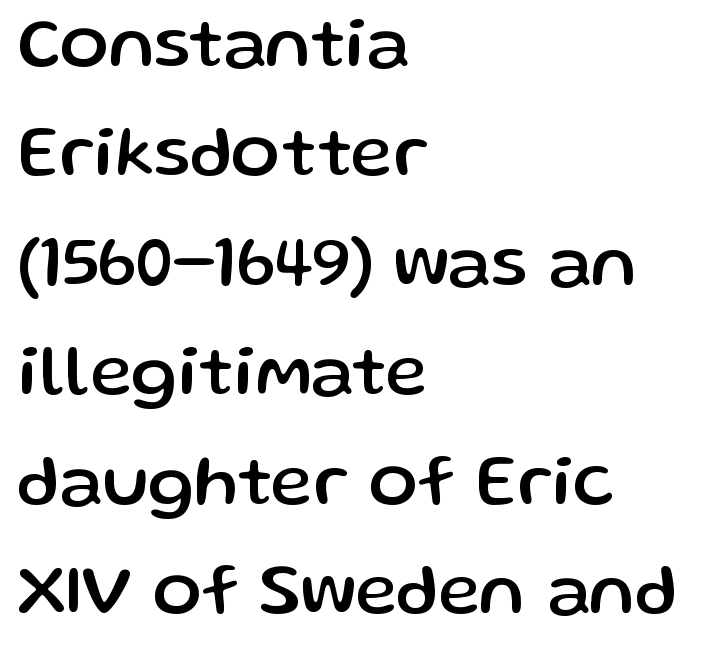
Q: Is the text italic (slanted)? A: No, it is upright.
Q: Is the typeface a serif or a sans-serif typeface? A: Sans-serif.
Q: Is the text underlined? A: No.
Q: How is the paragraph aligned? A: Left-aligned.
Q: Is the spacing between letters normal or unusually wide? A: Normal.
Q: Is the spacing between lines tight, normal or loose? A: Normal.
Q: Width (condensed, normal, or wide)? A: Normal.
Q: Stroke contrast? A: Low.
Q: x-height? A: Medium.
Q: Monospaced? A: No.
